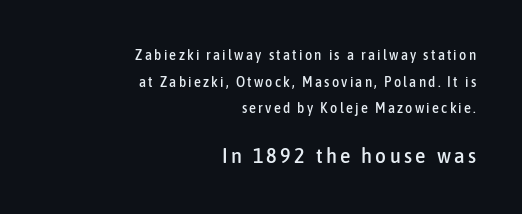
Look at the glyph heights: the lower group is clearly the bigger setting. It's the straight-up-and-down kind of type. How would I describe the line gaps? Wide and relaxed. A bare baseline throughout the passage.
